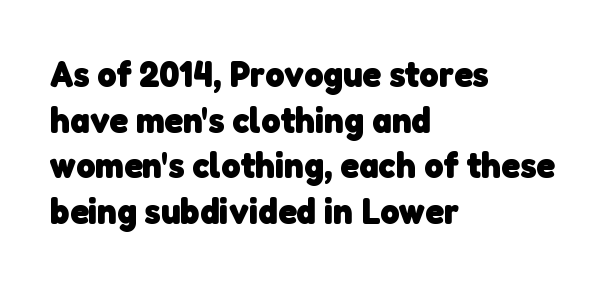
The image shows 37 px heavy sans-serif type; set left-aligned, line spacing 1.23x, normal letter spacing, not underlined; low stroke contrast and a medium x-height.
